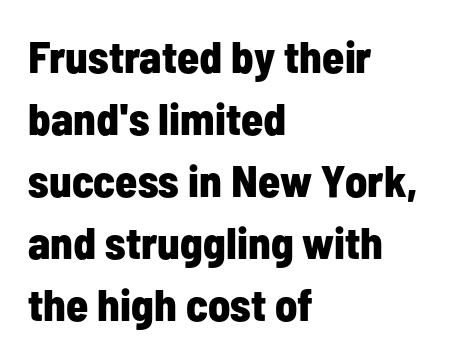
Check where the strokes stop: nothing finishes them off — pure sans. This sample uses an upright cut, with every glyph sitting square on the baseline. The leading is moderate, giving the passage an even texture. Beneath every word, the page is bare. Horizontally, the lines are justified to the leading edge only.
